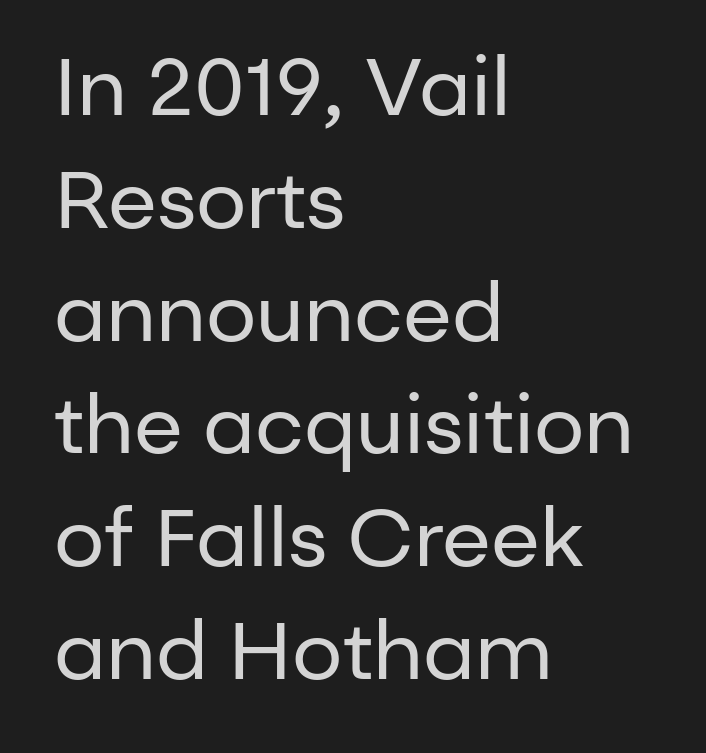
{"serif": "no", "italic": "no", "bold": "no", "weight": "regular", "width": "normal", "stroke_contrast": "low", "x_height": "medium", "monospaced": "no", "underline": "no", "align": "left", "line_spacing": "normal", "line_spacing_ratio": 1.41, "letter_spacing": "normal", "letter_spacing_em": 0.0, "glyph_px": 80}
